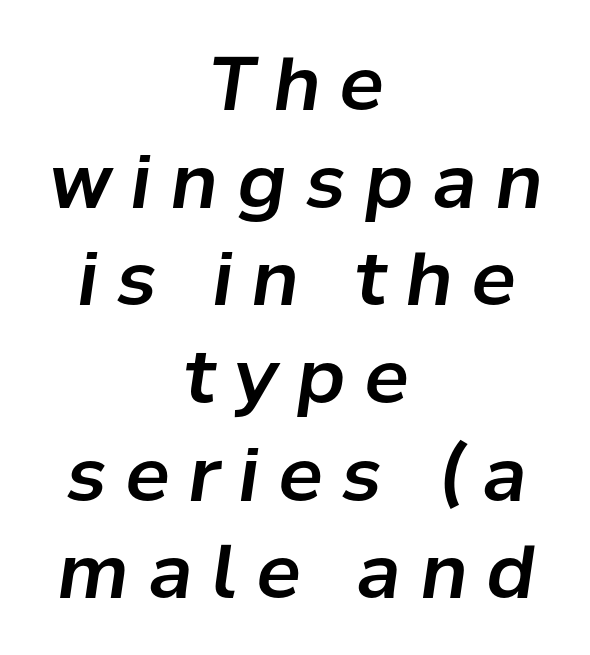
{"italic": "yes", "lean": "right", "slant_degrees": 8, "width": "normal", "stroke_contrast": "low", "x_height": "medium", "monospaced": "no", "underline": "no", "align": "center", "line_spacing": "normal", "line_spacing_ratio": 1.32, "letter_spacing": "wide", "letter_spacing_em": 0.26, "glyph_px": 74}
